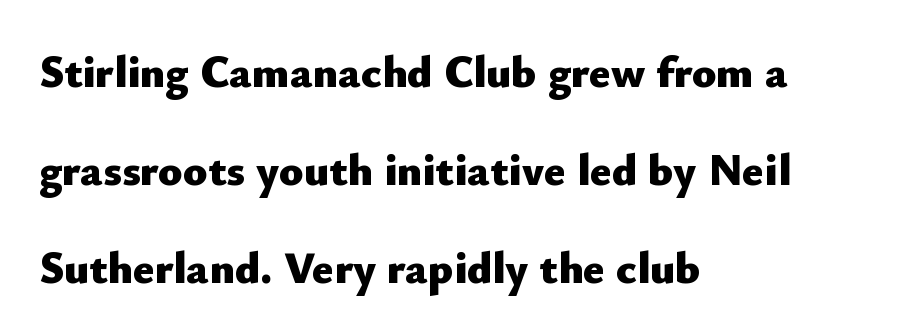
What stands out about the letter spacing? Nothing — it is the standard amount. The face used here is a sans, in the tradition of grotesques and geometrics. Glance below the letters and you will spot only blank space. Quick note: interline space is abundant.
